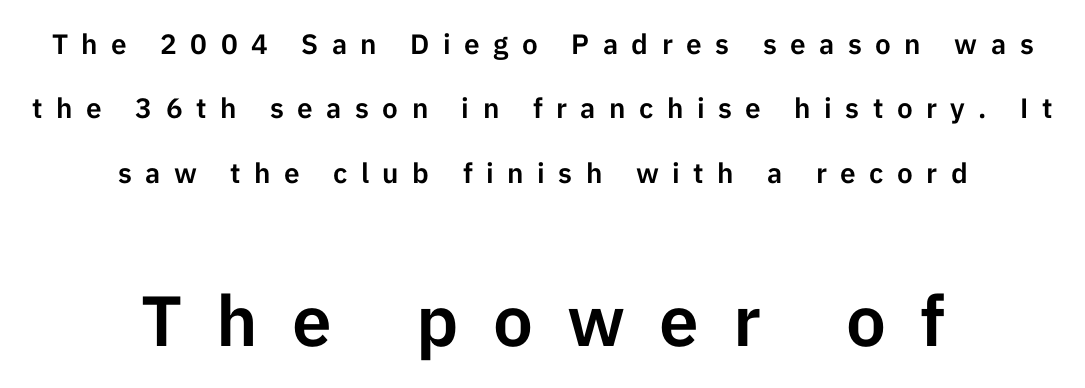
Line starts and ends both wander, symmetrically. Are there feet on the stems? There aren't — it's a sans. When letters stand straight like this, we call the style roman or upright. The type is letterspaced generously, with wide tracking.
